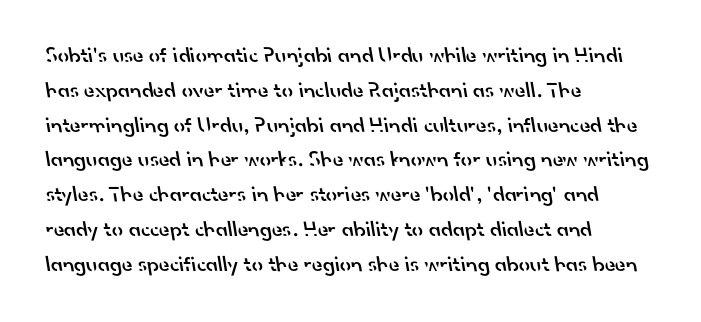
The image shows 22 px text type; set left-aligned, normal line spacing (1.58x), normal letter spacing, not underlined.
